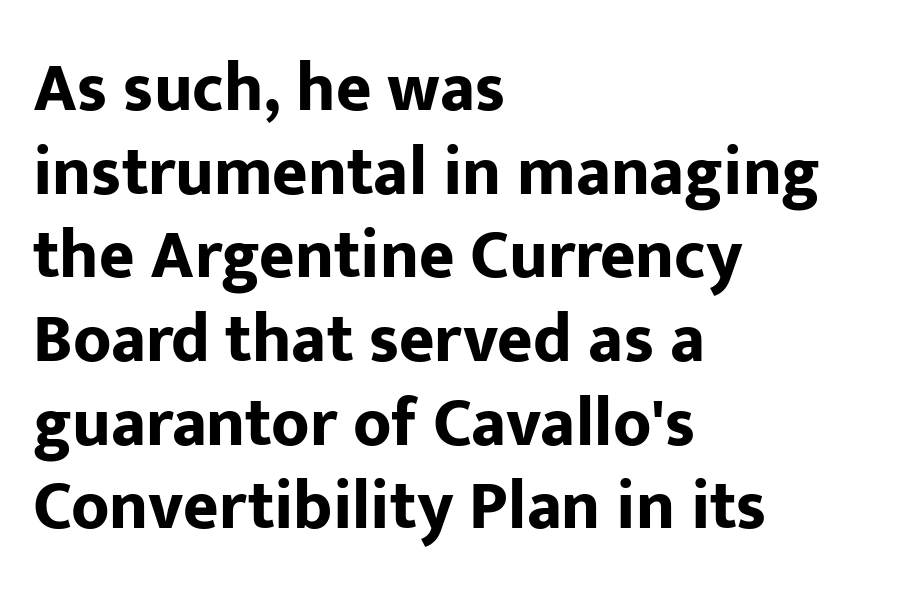
{"serif": "no", "italic": "no", "bold": "yes", "weight": "bold", "width": "normal", "stroke_contrast": "low", "x_height": "medium", "monospaced": "no", "underline": "no", "align": "left", "line_spacing_ratio": 1.23, "letter_spacing": "normal", "letter_spacing_em": 0.0, "glyph_px": 68}
